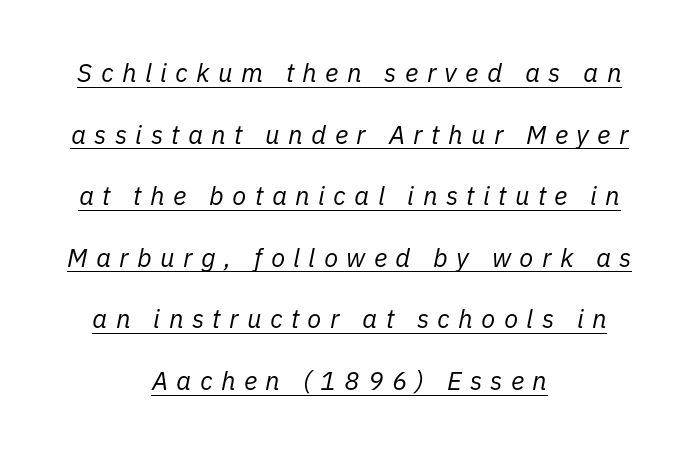
The image shows 26 px text type, italic (leaning right); set centered, loose line spacing (2.37x), unusually wide letter spacing (+0.32 em), underlined.
